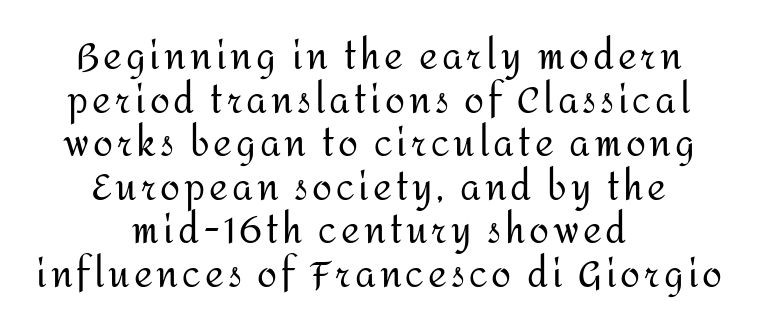
Q: Is the text bold? A: No.
Q: Is the text italic (slanted)? A: No, it is upright.
Q: Is the typeface a serif or a sans-serif typeface? A: Sans-serif.
Q: Is the text underlined? A: No.
Q: How is the paragraph aligned? A: Centered.
Q: Width (condensed, normal, or wide)? A: Normal.
Q: Stroke contrast? A: Medium.
Q: x-height? A: Medium.
Q: Monospaced? A: No.
